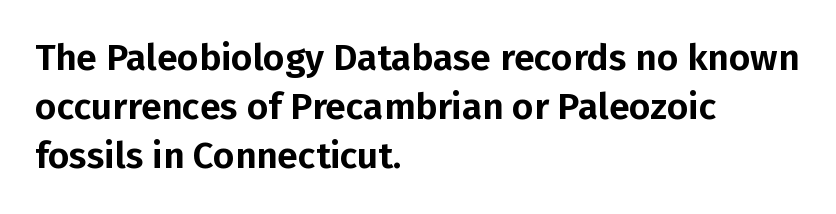
{"serif": "no", "italic": "no", "width": "normal", "stroke_contrast": "low", "x_height": "medium", "monospaced": "no", "underline": "no", "align": "left", "line_spacing": "normal", "line_spacing_ratio": 1.33, "letter_spacing": "normal", "letter_spacing_em": 0.0, "glyph_px": 37}
